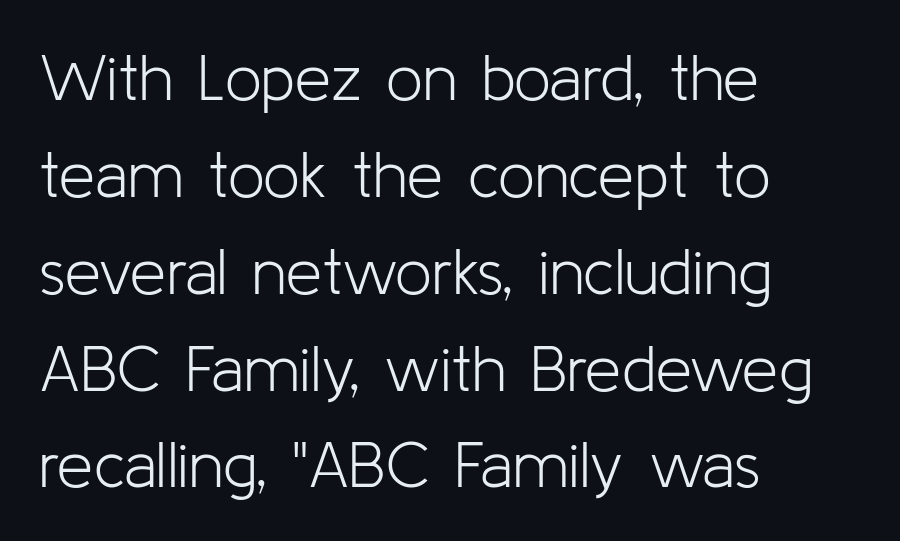
The image shows 65 px light sans-serif type, upright; set left-aligned, normal line spacing (1.49x), normal letter spacing, not underlined; low stroke contrast and a medium x-height.
